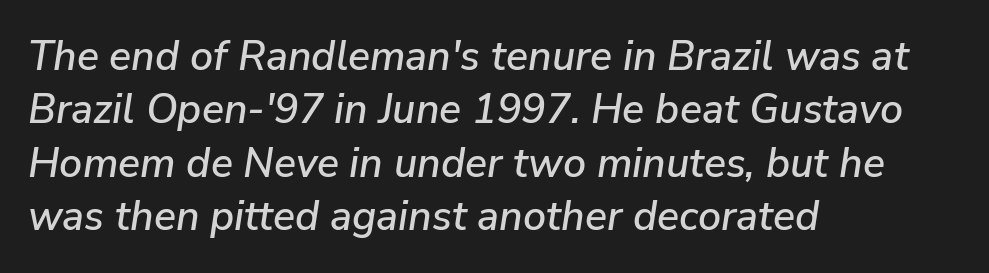
The image shows 41 px text type, italic (leaning right); set left-aligned, normal line spacing (1.3x), normal letter spacing, not underlined; low stroke contrast and a medium x-height.
